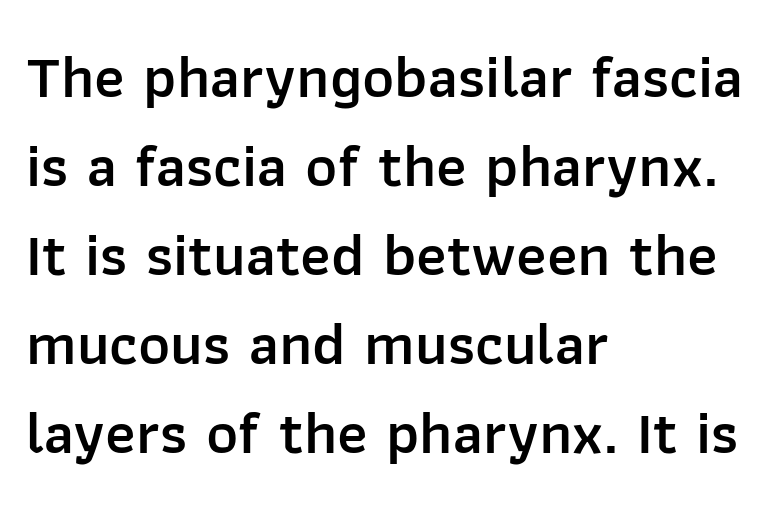
You could call the tracking neutral — neither tight nor loose. The passage shown is typed in a proportional face where columns would drift. In terms of posture, this sample is upright. The font is running at a semibold setting, under full bold. The space directly below the letters is spotless. Baseline-to-baseline distance is the conventional proportion of letter height.
